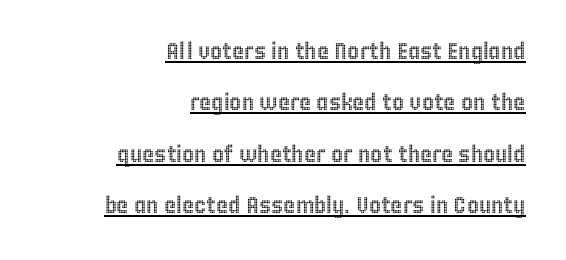
The image shows 23 px text type, upright; set right-aligned, loose line spacing (2.23x), normal letter spacing, underlined.
